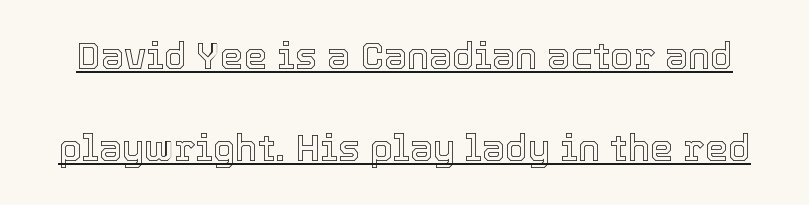
{"italic": "no", "width": "normal", "x_height": "medium", "monospaced": "no", "underline": "yes", "line_spacing": "loose", "line_spacing_ratio": 2.49, "letter_spacing": "normal", "letter_spacing_em": 0.0, "glyph_px": 37}
